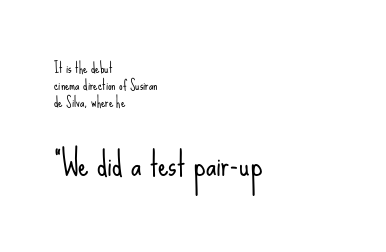
Do the characters align in a grid? No, the font is proportional. Italic? Not at all — the glyphs are vertical. Glyph-to-glyph distance matches everyday printed text. Does the copy run flush right? No — it runs flush left.
